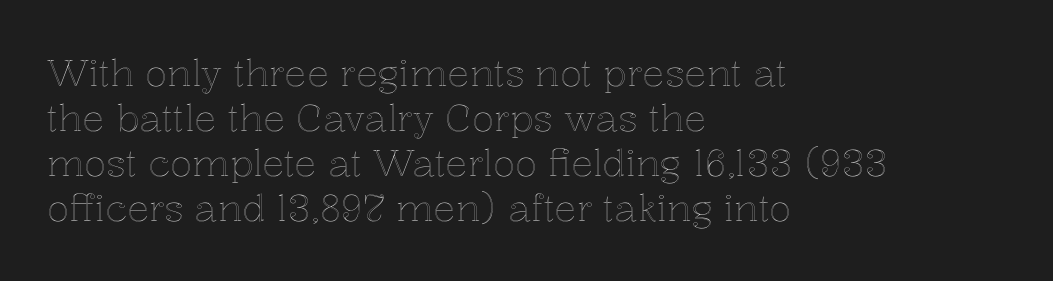
Q: Is the text italic (slanted)? A: No, it is upright.
Q: Is the text underlined? A: No.
Q: How is the paragraph aligned? A: Left-aligned.
Q: Is the spacing between letters normal or unusually wide? A: Normal.
Q: Width (condensed, normal, or wide)? A: Normal.
Q: x-height? A: Medium.
Q: Monospaced? A: No.
